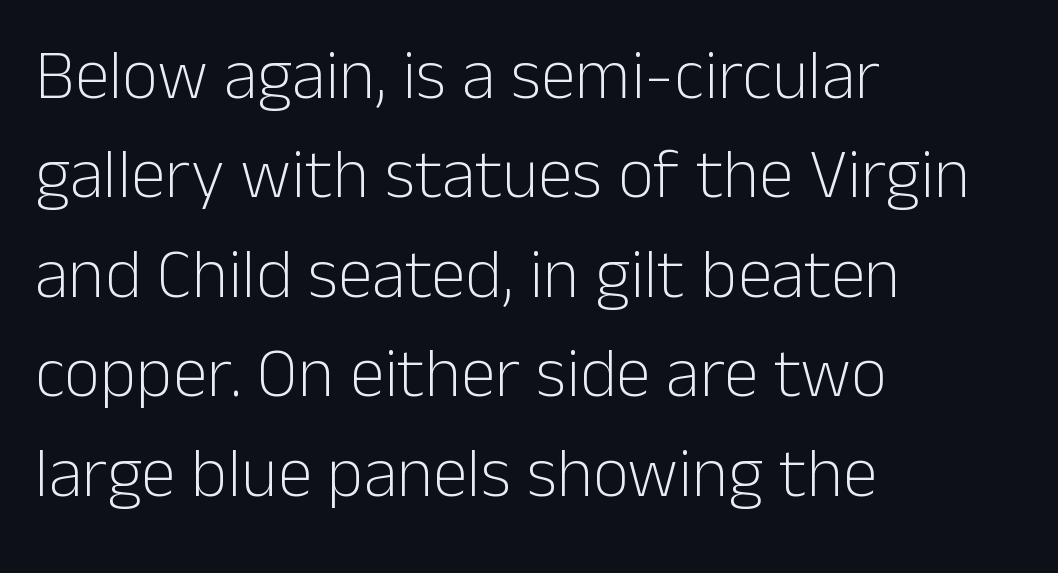
The image shows 70 px light sans-serif type, upright; set left-aligned, normal line spacing (1.42x), normal letter spacing, not underlined; low stroke contrast and a medium x-height.
